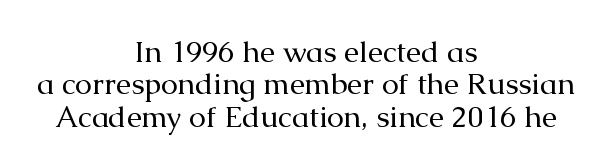
Q: Is the text bold? A: No.
Q: Is the text italic (slanted)? A: No, it is upright.
Q: Is the typeface a serif or a sans-serif typeface? A: Serif.
Q: Is the text underlined? A: No.
Q: How is the paragraph aligned? A: Centered.
Q: Is the spacing between letters normal or unusually wide? A: Normal.
Q: Is the spacing between lines tight, normal or loose? A: Tight.
Q: Width (condensed, normal, or wide)? A: Normal.
Q: Stroke contrast? A: Medium.
Q: x-height? A: Medium.
Q: Monospaced? A: No.
